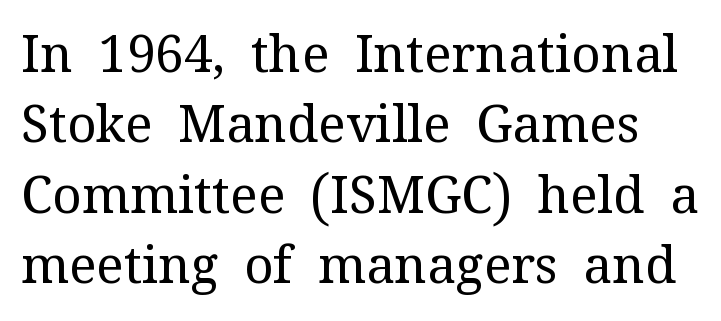
The image shows 51 px regular-weight serif type, upright; set normal line spacing (1.38x), normal letter spacing, not underlined; medium stroke contrast and a medium x-height.
